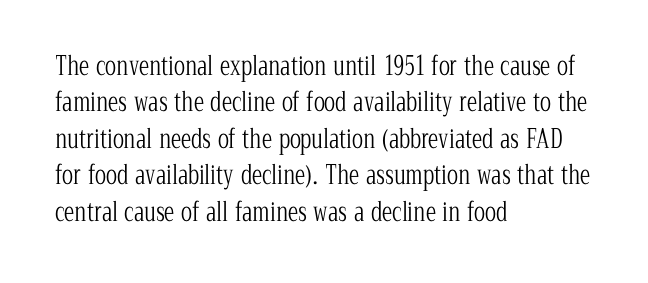
The image shows 26 px text type, upright; set left-aligned, normal line spacing (1.4x), normal letter spacing, not underlined.
